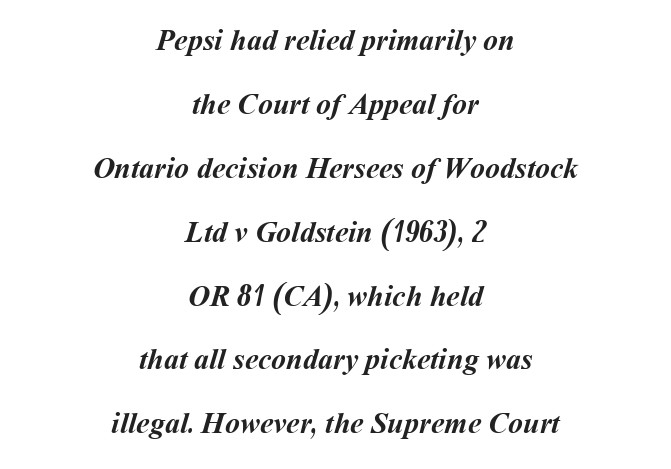
Varying glyph widths throughout — classic text-font behaviour. You could fit nearly another row in the gap between these rows. Each row of text sits above clean, open space. This is heavy type, rendered in bold. The line texture is even and compact thanks to regular tracking. Both edges are ragged and mirror each other, which tells us the setting is centered.
